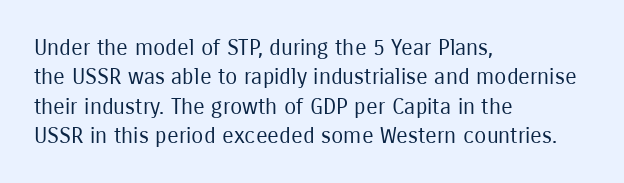
{"italic": "no", "bold": "no", "underline": "no", "align": "left", "line_spacing": "normal", "line_spacing_ratio": 1.33, "letter_spacing": "normal", "letter_spacing_em": 0.0, "glyph_px": 22}
